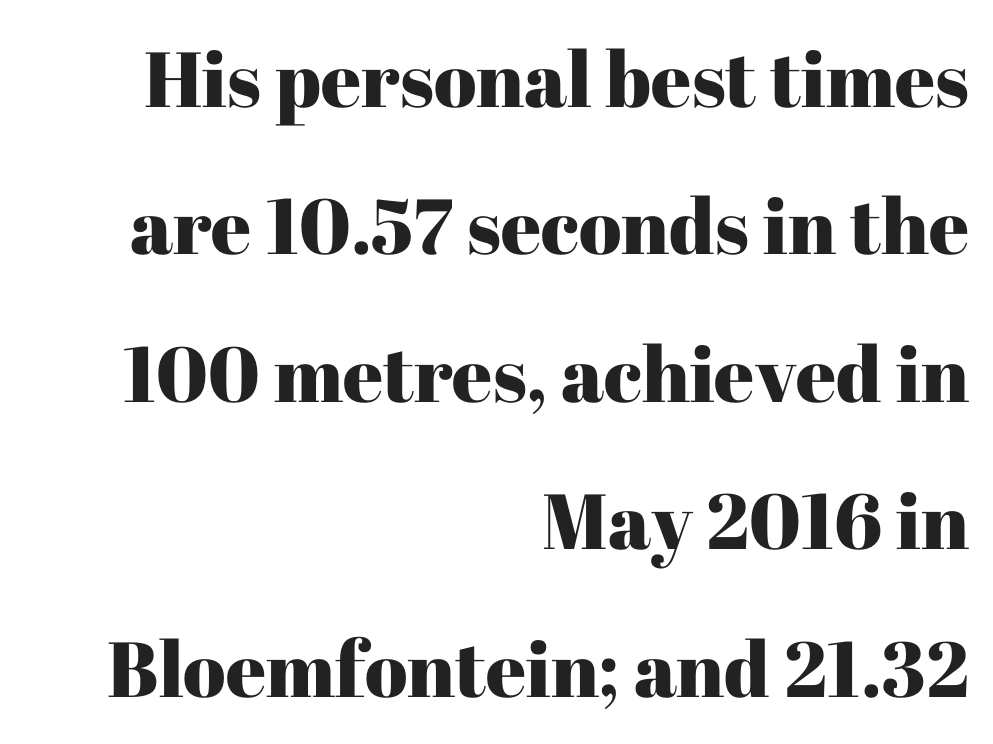
Q: Is the text italic (slanted)? A: No, it is upright.
Q: Is the typeface a serif or a sans-serif typeface? A: Serif.
Q: Is the text underlined? A: No.
Q: How is the paragraph aligned? A: Right-aligned.
Q: Is the spacing between letters normal or unusually wide? A: Normal.
Q: Width (condensed, normal, or wide)? A: Normal.
Q: Stroke contrast? A: High.
Q: x-height? A: Medium.
Q: Monospaced? A: No.
